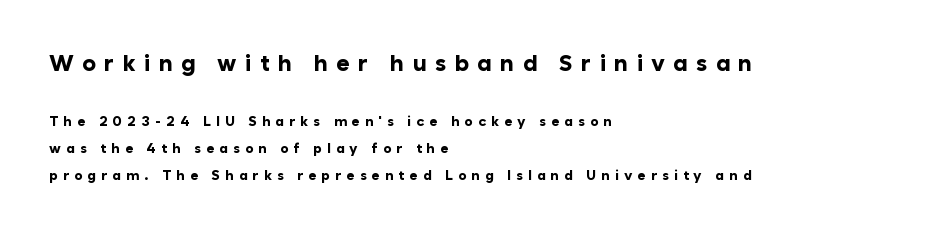
Q: Is the text bold? A: Yes.
Q: Is the text italic (slanted)? A: No, it is upright.
Q: Is the text underlined? A: No.
Q: How is the paragraph aligned? A: Left-aligned.
Q: Is the spacing between letters normal or unusually wide? A: Unusually wide.
Q: Is the spacing between lines tight, normal or loose? A: Loose.
Q: Which block of text is set in a larger size, the first (top) or the second (bottom)? A: The first (top) one.
